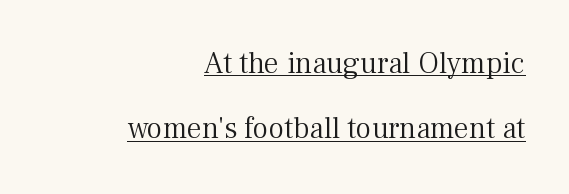
What stands out about the letter spacing? Nothing — it is the standard amount. A baseline rule has been typeset under these characters. Little horizontal feet cap the strokes, marking this as serif type. Is there any slant? The stems are plumb. Is there much room between lines? Yes — plenty of vertical air separates them.
